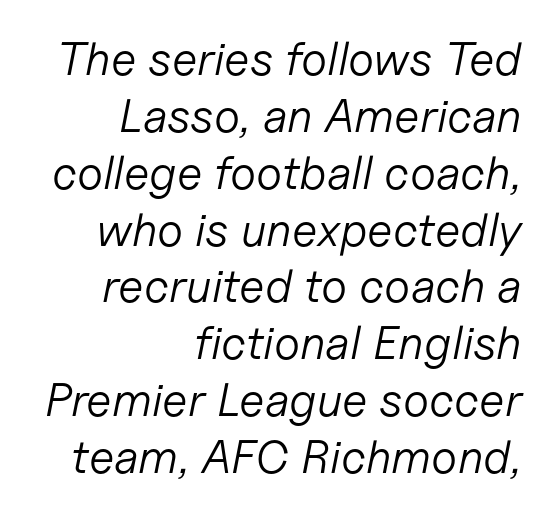
The image shows 47 px light type, italic (leaning right); set right-aligned, line spacing 1.21x, normal letter spacing, not underlined; low stroke contrast and a medium x-height.
